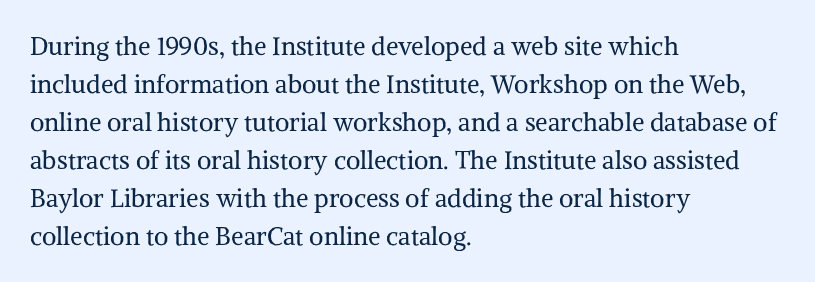
Q: Is the text bold? A: No.
Q: Is the text italic (slanted)? A: No, it is upright.
Q: Is the text underlined? A: No.
Q: How is the paragraph aligned? A: Left-aligned.
Q: Is the spacing between letters normal or unusually wide? A: Normal.
Q: Is the spacing between lines tight, normal or loose? A: Normal.
